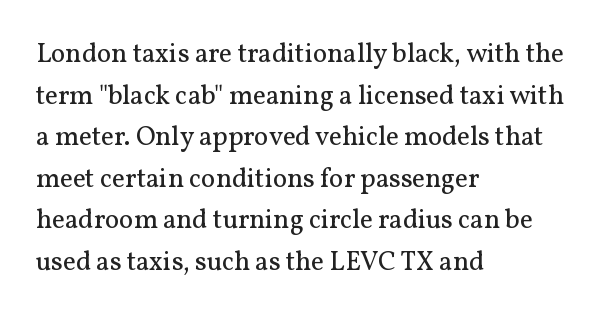
This sample uses an upright cut, with every glyph sitting square on the baseline. Lines of text with bare space underneath. The setting favours the left margin, as ordinary paragraphs usually do. Leading: standard. The typesetting does not lean heavy: it is not bold. You could call the tracking neutral — neither tight nor loose.
